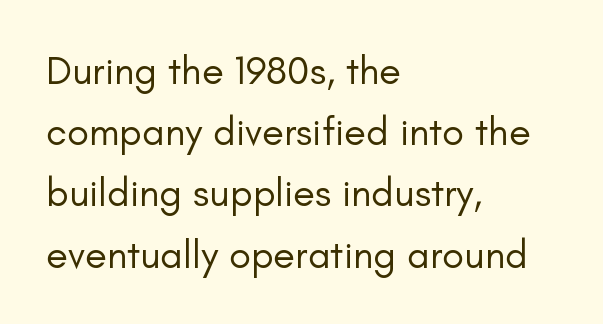
Q: Is the text bold? A: No.
Q: Is the text italic (slanted)? A: No, it is upright.
Q: Is the typeface a serif or a sans-serif typeface? A: Sans-serif.
Q: Is the text underlined? A: No.
Q: How is the paragraph aligned? A: Left-aligned.
Q: Is the spacing between letters normal or unusually wide? A: Normal.
Q: Is the spacing between lines tight, normal or loose? A: Normal.
Q: Width (condensed, normal, or wide)? A: Normal.
Q: Stroke contrast? A: Low.
Q: x-height? A: Small.
Q: Monospaced? A: No.
